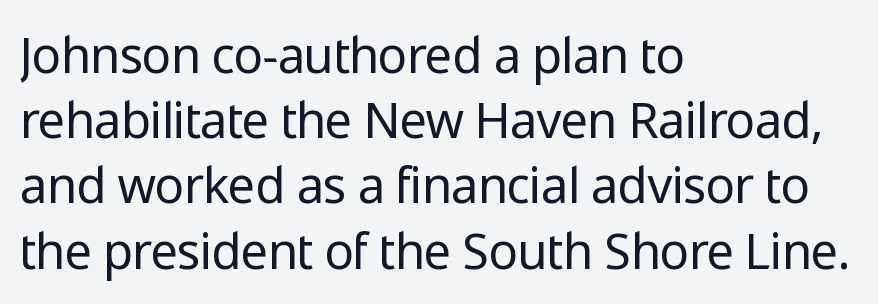
Q: Is the text bold? A: No.
Q: Is the text italic (slanted)? A: No, it is upright.
Q: Is the typeface a serif or a sans-serif typeface? A: Sans-serif.
Q: Is the text underlined? A: No.
Q: How is the paragraph aligned? A: Left-aligned.
Q: Is the spacing between letters normal or unusually wide? A: Normal.
Q: Is the spacing between lines tight, normal or loose? A: Normal.
Q: Width (condensed, normal, or wide)? A: Normal.
Q: Stroke contrast? A: Low.
Q: x-height? A: Medium.
Q: Monospaced? A: No.
